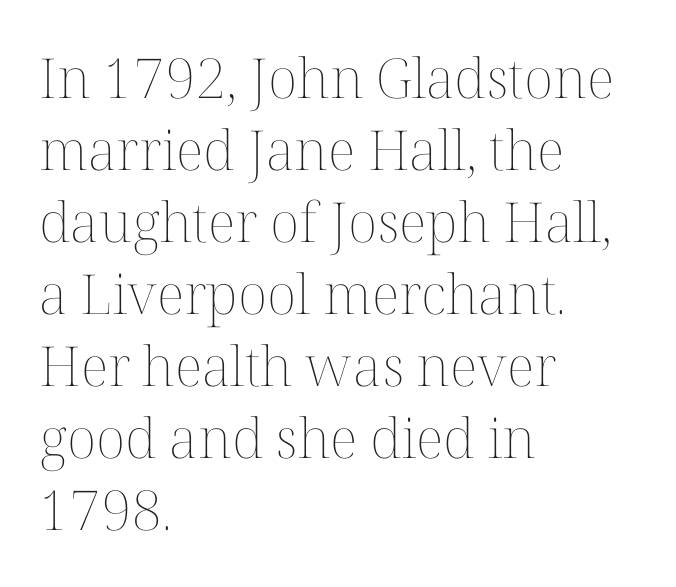
The specimen omits any rule beneath the text block's lines. Compared with a typical body face, this is equally light or lighter still. Is this a fixed-width face? No — the glyphs have proportional, varying widths. One glance says typical: line gaps are just what's usual.
